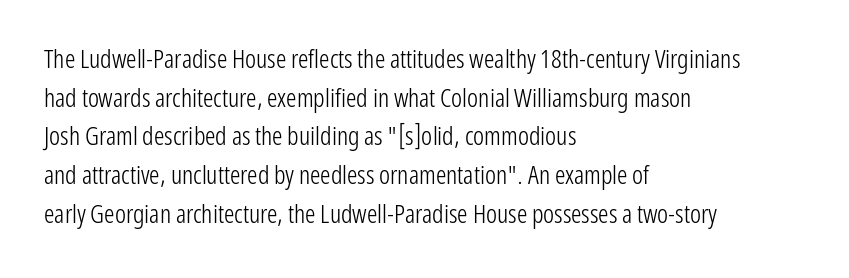
Q: Is the text bold? A: No.
Q: Is the text italic (slanted)? A: No, it is upright.
Q: Is the text underlined? A: No.
Q: How is the paragraph aligned? A: Left-aligned.
Q: Is the spacing between letters normal or unusually wide? A: Normal.
Q: Is the spacing between lines tight, normal or loose? A: Normal.
